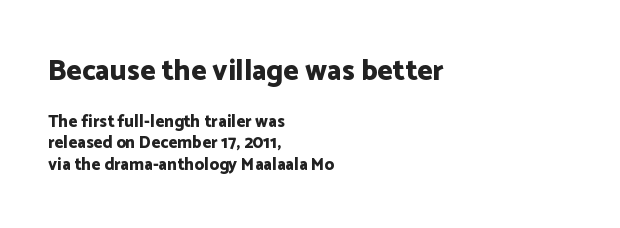
Q: Is the text bold? A: Yes.
Q: Is the text italic (slanted)? A: No, it is upright.
Q: Is the typeface a serif or a sans-serif typeface? A: Sans-serif.
Q: Is the text underlined? A: No.
Q: How is the paragraph aligned? A: Left-aligned.
Q: Is the spacing between letters normal or unusually wide? A: Normal.
Q: Is the spacing between lines tight, normal or loose? A: Normal.
Q: Which block of text is set in a larger size, the first (top) or the second (bottom)? A: The first (top) one.
Q: Width (condensed, normal, or wide)? A: Normal.
Q: Stroke contrast? A: Low.
Q: x-height? A: Medium.
Q: Monospaced? A: No.
